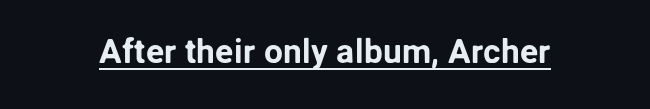
The image shows 34 px sans-serif type, upright; set normal letter spacing, underlined; low stroke contrast and a medium x-height.
